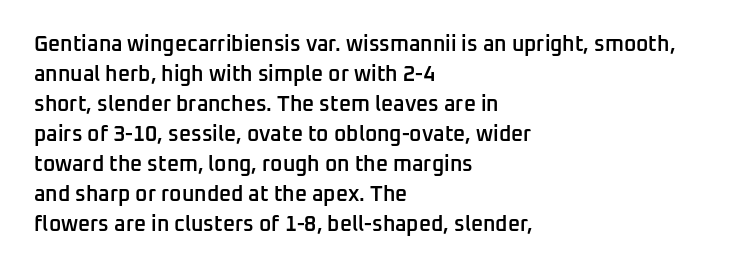
The image shows 21 px text type, upright; set left-aligned, normal line spacing (1.43x), normal letter spacing, not underlined.
